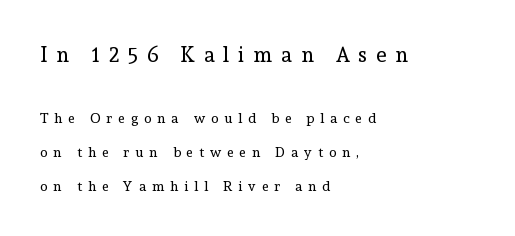
The setting favours the left margin, as ordinary paragraphs usually do. Quick note: underline off. Regarding leading, the lines here are spaced well apart. Scale decreases going downward across the two blocks. Does extra space separate the letters? Yes, quite a lot of it. These lines were composed using upright roman letters.
